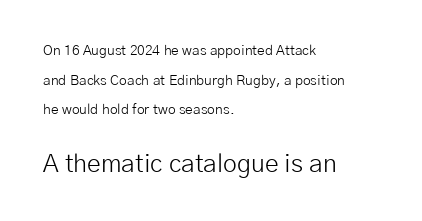
The image shows 25 px text type, upright; set left-aligned, loose line spacing (2.11x), normal letter spacing, not underlined; the second (bottom) block is 1.79x larger.
